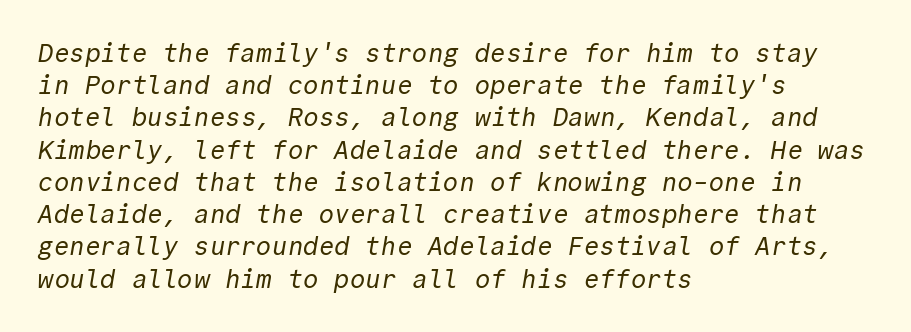
The image shows 26 px text type; set left-aligned, line spacing 1.24x, normal letter spacing, not underlined.
